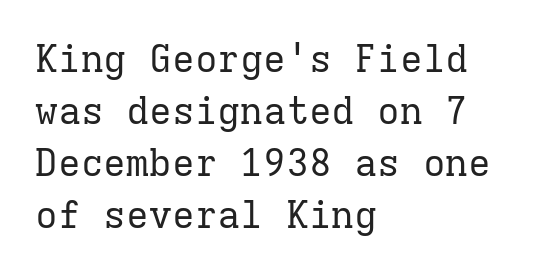
Q: Is the text bold? A: No.
Q: Is the text italic (slanted)? A: No, it is upright.
Q: Is the typeface a serif or a sans-serif typeface? A: Serif.
Q: Is the text underlined? A: No.
Q: How is the paragraph aligned? A: Left-aligned.
Q: Is the spacing between letters normal or unusually wide? A: Normal.
Q: Is the spacing between lines tight, normal or loose? A: Normal.
Q: Width (condensed, normal, or wide)? A: Normal.
Q: Stroke contrast? A: Low.
Q: x-height? A: Medium.
Q: Monospaced? A: Yes.
